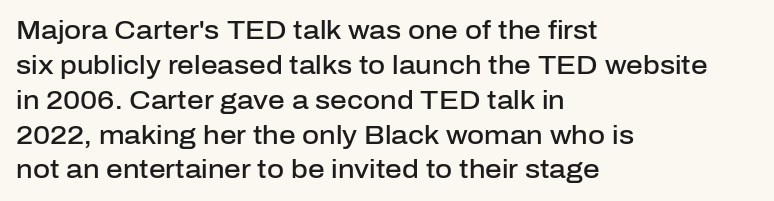
{"italic": "no", "bold": "semi", "underline": "no", "align": "left", "line_spacing": "normal", "line_spacing_ratio": 1.34, "letter_spacing": "normal", "letter_spacing_em": 0.0, "glyph_px": 26}
